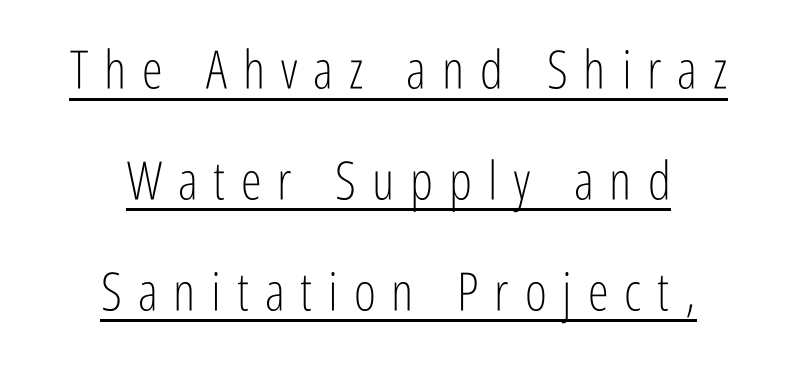
{"serif": "no", "italic": "no", "bold": "no", "weight": "light", "width": "condensed", "stroke_contrast": "low", "x_height": "medium", "monospaced": "no", "underline": "yes", "align": "center", "line_spacing": "loose", "line_spacing_ratio": 2.09, "letter_spacing": "wide", "letter_spacing_em": 0.3, "glyph_px": 53}
